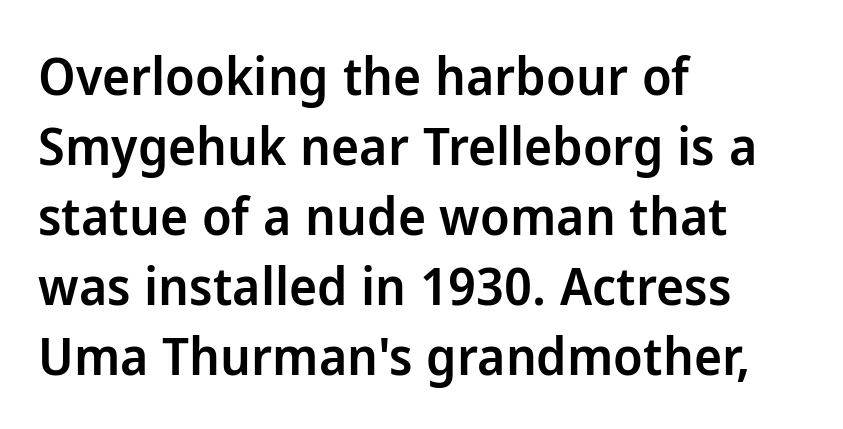
The image shows 53 px semibold sans-serif type, upright; set left-aligned, normal line spacing (1.32x), normal letter spacing, not underlined; low stroke contrast and a medium x-height.
